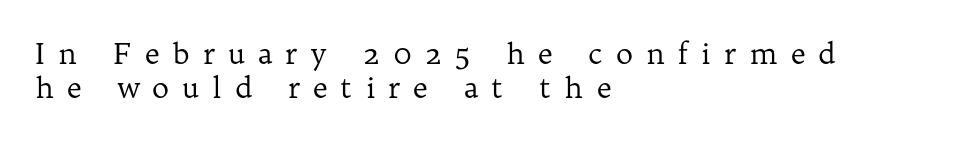
{"serif": "yes", "italic": "no", "bold": "no", "weight": "regular", "width": "normal", "stroke_contrast": "low", "x_height": "medium", "monospaced": "no", "underline": "no", "align": "left", "line_spacing_ratio": 1.16, "letter_spacing": "wide", "letter_spacing_em": 0.45, "glyph_px": 29}
